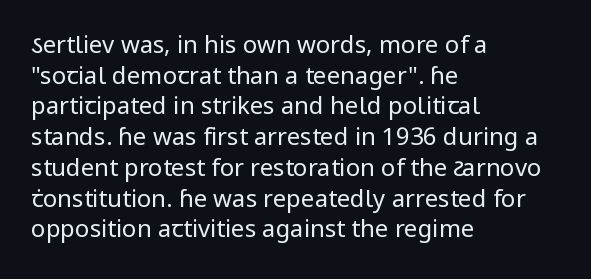
Is the type heavy? It reads as light-to-regular instead. Leftover space on each line is placed entirely after the last word. Characters follow at the spacing the type designer built in. The passage shown stacks its lines at a standard gap.
